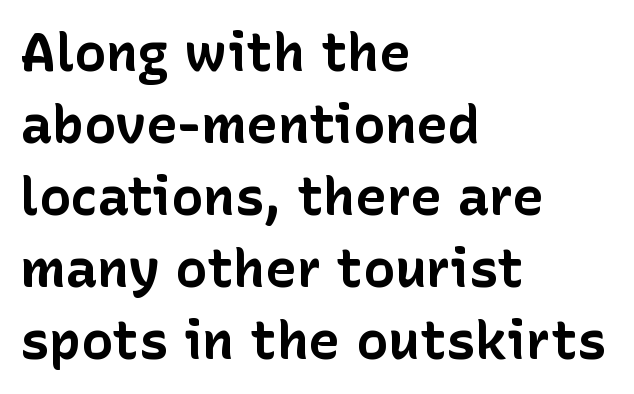
The image shows 53 px bold sans-serif type, upright; set left-aligned, normal line spacing (1.36x), normal letter spacing, not underlined; low stroke contrast and a medium x-height.
